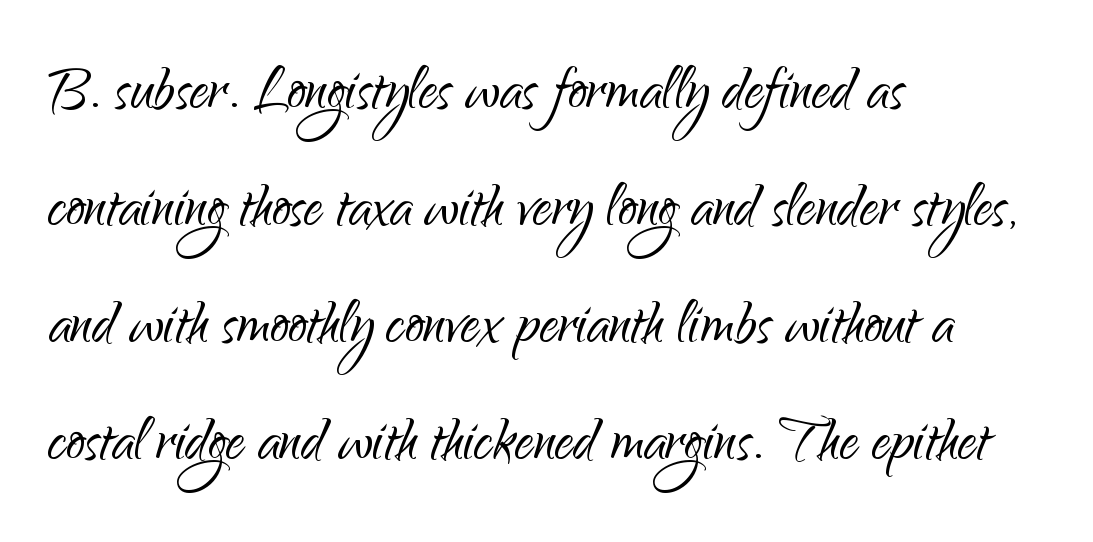
The image shows 75 px light sans-serif type; set left-aligned, normal line spacing (1.56x), normal letter spacing, not underlined; low stroke contrast and a small x-height.
